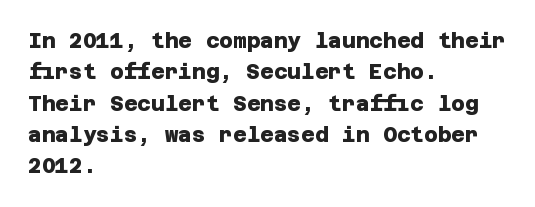
{"bold": "yes", "underline": "no", "align": "left", "line_spacing": "normal", "line_spacing_ratio": 1.49, "letter_spacing": "normal", "letter_spacing_em": 0.0, "glyph_px": 21}
